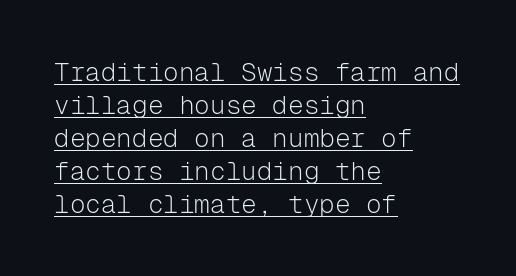
{"italic": "no", "bold": "no", "underline": "yes", "align": "left", "line_spacing": "normal", "line_spacing_ratio": 1.27, "letter_spacing": "normal", "letter_spacing_em": 0.0, "glyph_px": 26}
